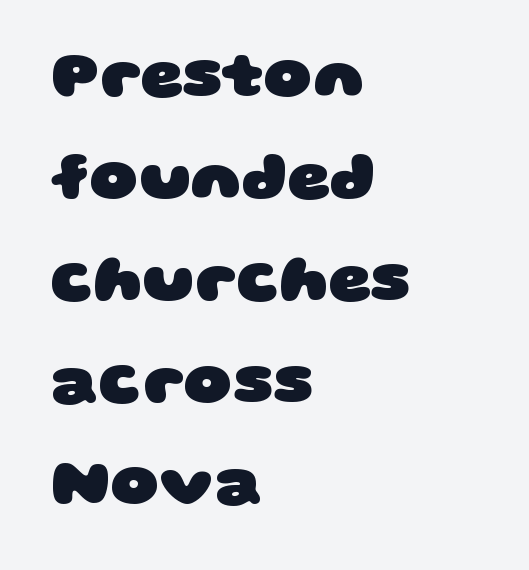
The image shows 67 px heavy, wide sans-serif type; set left-aligned, normal line spacing (1.52x), normal letter spacing, not underlined; low stroke contrast and a large x-height.
